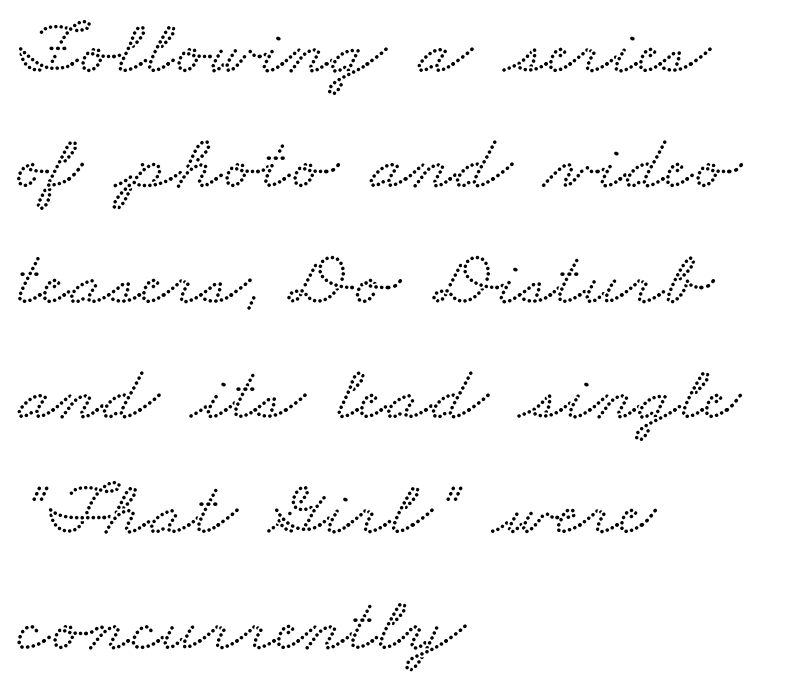
The image shows 79 px wide type; set left-aligned, normal line spacing (1.46x), normal letter spacing, not underlined; low stroke contrast and a small x-height.
